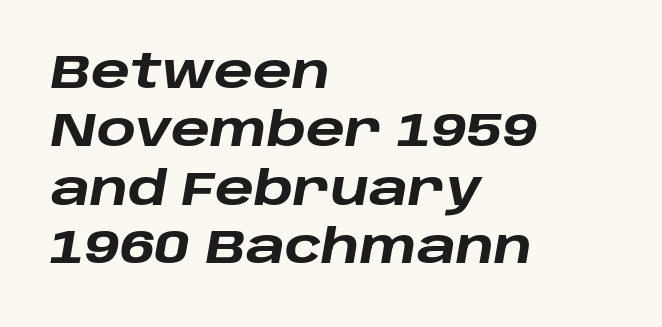
Characters follow at the spacing the type designer built in. Letters rest on an invisible, unmarked baseline. Alignment: flush left. The passage shown is emphatically bold. Characters are canted at an angle relative to the baseline's perpendicular. How would I describe the line gaps? Plain and ordinary.
